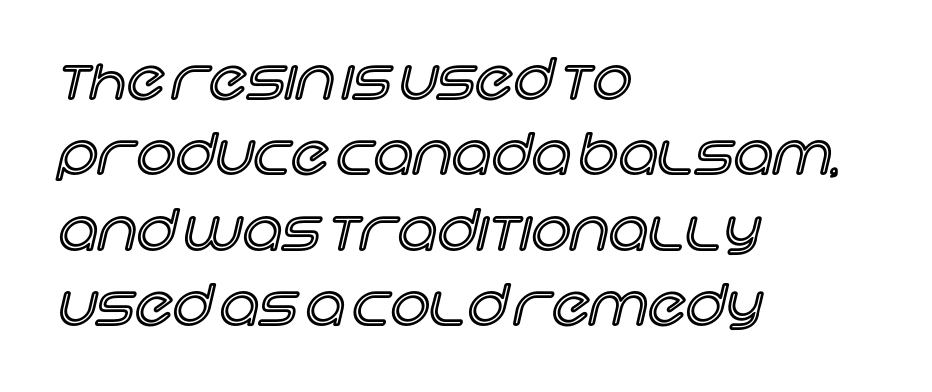
Q: Is the text italic (slanted)? A: Yes.
Q: Is the text underlined? A: No.
Q: How is the paragraph aligned? A: Left-aligned.
Q: Is the spacing between letters normal or unusually wide? A: Normal.
Q: Is the spacing between lines tight, normal or loose? A: Normal.
Q: Width (condensed, normal, or wide)? A: Normal.
Q: x-height? A: Large.
Q: Monospaced? A: No.
